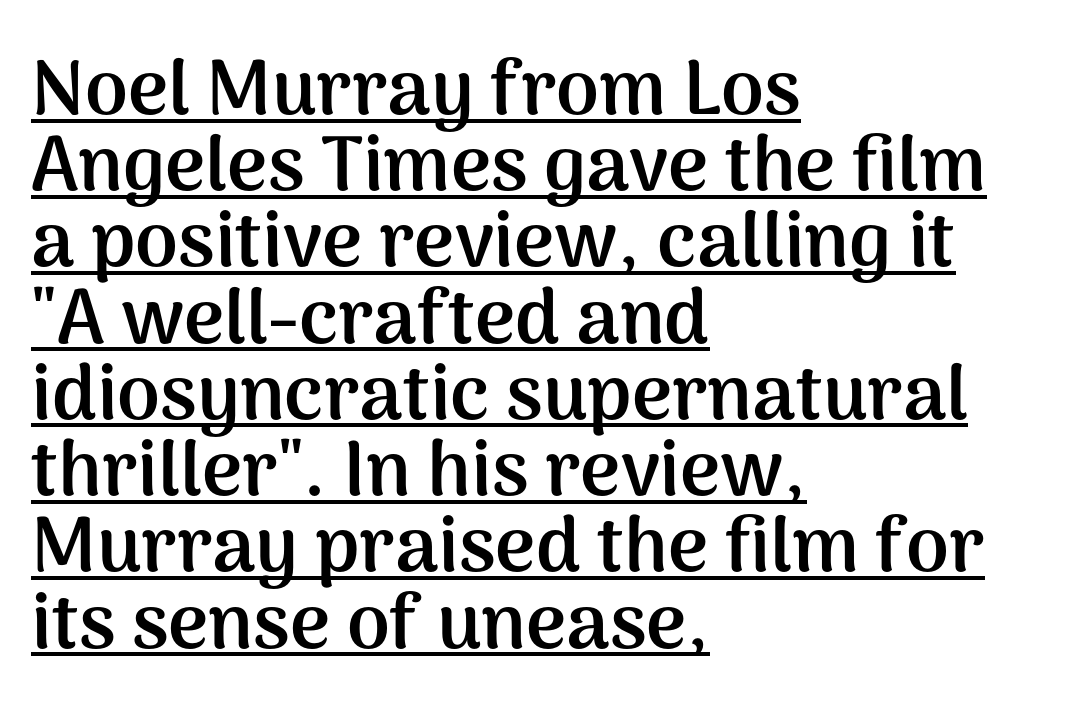
Q: Is the text bold? A: Yes.
Q: Is the text italic (slanted)? A: No, it is upright.
Q: Is the typeface a serif or a sans-serif typeface? A: Sans-serif.
Q: Is the text underlined? A: Yes.
Q: How is the paragraph aligned? A: Left-aligned.
Q: Is the spacing between letters normal or unusually wide? A: Normal.
Q: Is the spacing between lines tight, normal or loose? A: Tight.
Q: Width (condensed, normal, or wide)? A: Normal.
Q: Stroke contrast? A: Medium.
Q: x-height? A: Medium.
Q: Monospaced? A: No.
